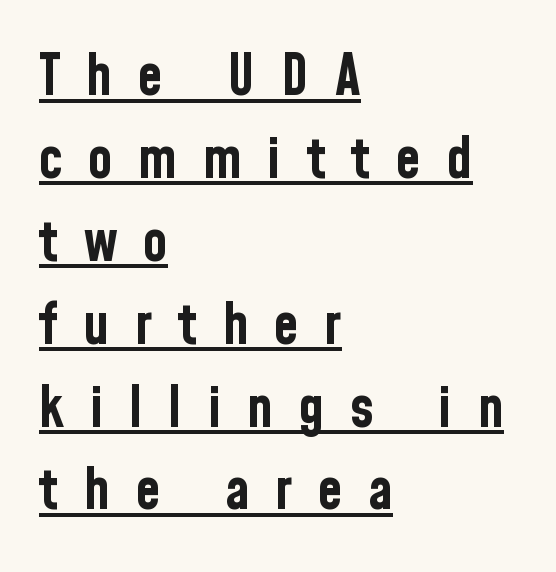
Q: Is the text bold? A: Yes.
Q: Is the text italic (slanted)? A: No, it is upright.
Q: Is the typeface a serif or a sans-serif typeface? A: Sans-serif.
Q: Is the text underlined? A: Yes.
Q: How is the paragraph aligned? A: Left-aligned.
Q: Is the spacing between letters normal or unusually wide? A: Unusually wide.
Q: Is the spacing between lines tight, normal or loose? A: Normal.
Q: Width (condensed, normal, or wide)? A: Condensed.
Q: Stroke contrast? A: Low.
Q: x-height? A: Medium.
Q: Monospaced? A: No.
